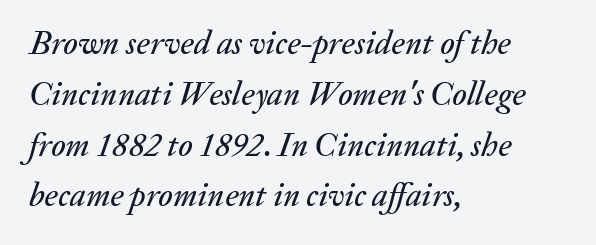
Q: Is the text italic (slanted)? A: Yes, it leans right by about 20 degrees.
Q: Is the text underlined? A: No.
Q: How is the paragraph aligned? A: Left-aligned.
Q: Is the spacing between letters normal or unusually wide? A: Normal.
Q: Is the spacing between lines tight, normal or loose? A: Normal.
Q: Width (condensed, normal, or wide)? A: Normal.
Q: Stroke contrast? A: Medium.
Q: x-height? A: Medium.
Q: Monospaced? A: No.
